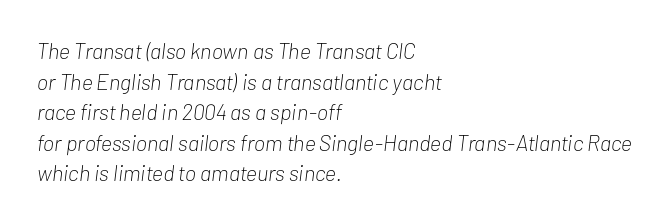
These lines keep a tight, regular rhythm from letter to letter. Unmarked baselines from the first word to the last. Notice how descenders clear the ascenders below comfortably — that's standard leading. The paragraph has a hard left edge and a soft right edge.
